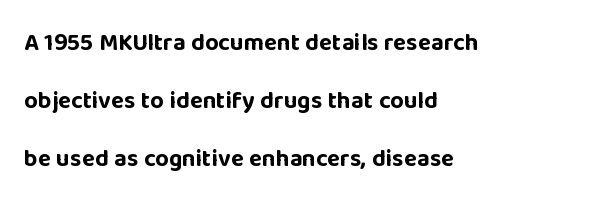
Caption: bold face, heavy strokes. The baseline area is clear. In terms of posture, this sample is upright. These lines stack with their left ends in a neat column.
